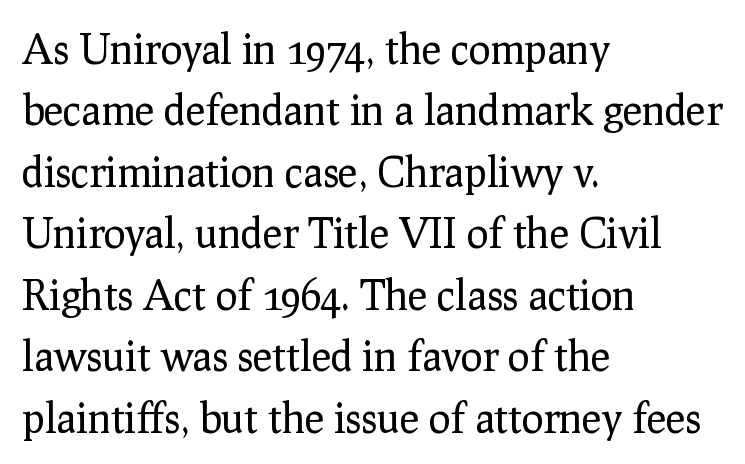
Q: Is the text bold? A: No.
Q: Is the text italic (slanted)? A: No, it is upright.
Q: Is the typeface a serif or a sans-serif typeface? A: Serif.
Q: Is the text underlined? A: No.
Q: How is the paragraph aligned? A: Left-aligned.
Q: Is the spacing between letters normal or unusually wide? A: Normal.
Q: Is the spacing between lines tight, normal or loose? A: Normal.
Q: Width (condensed, normal, or wide)? A: Normal.
Q: Stroke contrast? A: Low.
Q: x-height? A: Medium.
Q: Monospaced? A: No.
